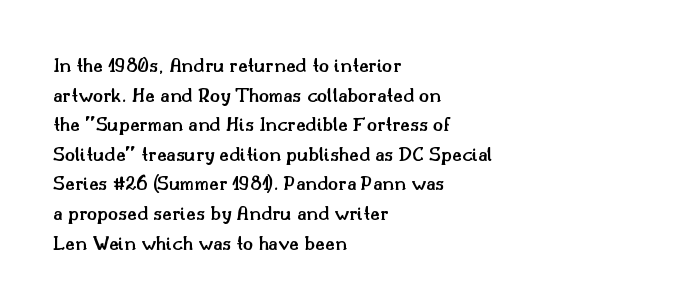
Q: Is the text bold? A: Semi-bold.
Q: Is the text italic (slanted)? A: No, it is upright.
Q: Is the text underlined? A: No.
Q: How is the paragraph aligned? A: Left-aligned.
Q: Is the spacing between letters normal or unusually wide? A: Normal.
Q: Is the spacing between lines tight, normal or loose? A: Normal.
